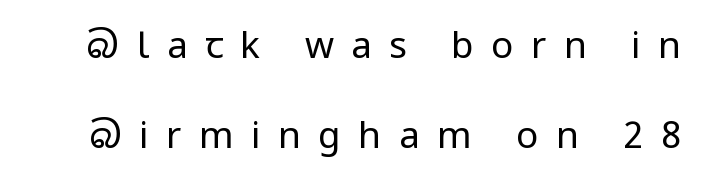
{"serif": "no", "italic": "no", "bold": "no", "weight": "regular", "width": "normal", "stroke_contrast": "low", "x_height": "medium", "monospaced": "no", "underline": "no", "line_spacing": "loose", "line_spacing_ratio": 2.42, "letter_spacing": "wide", "letter_spacing_em": 0.47, "glyph_px": 37}
